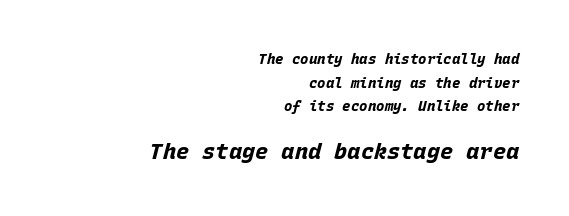
The image shows 22 px bold type, italic (leaning right); set right-aligned, normal line spacing (1.68x), normal letter spacing, not underlined; the second (bottom) block is 1.57x larger.
